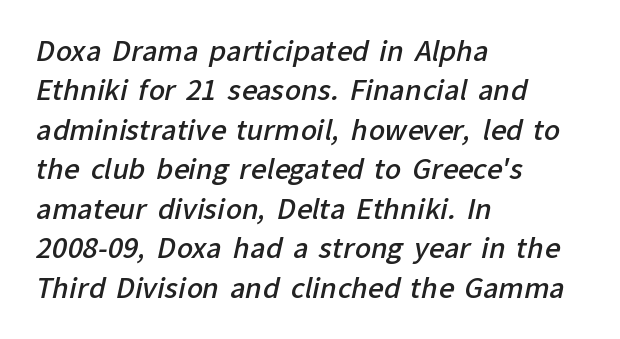
The image shows 27 px text type; set left-aligned, normal line spacing (1.46x), normal letter spacing, not underlined.
